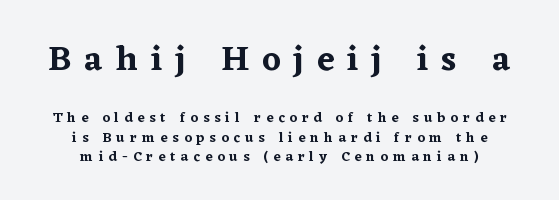
The image shows 35 px serif type, upright; set centered, normal line spacing (1.38x), unusually wide letter spacing (+0.37 em), not underlined; the first (top) block is 2.5x larger; low stroke contrast and a medium x-height.
